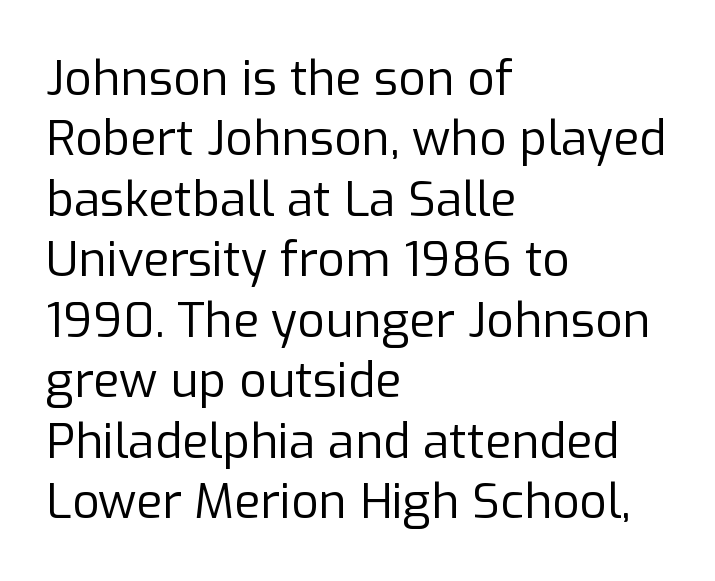
Q: Is the text bold? A: No.
Q: Is the text italic (slanted)? A: No, it is upright.
Q: Is the typeface a serif or a sans-serif typeface? A: Sans-serif.
Q: Is the text underlined? A: No.
Q: How is the paragraph aligned? A: Left-aligned.
Q: Is the spacing between letters normal or unusually wide? A: Normal.
Q: Is the spacing between lines tight, normal or loose? A: Normal.
Q: Width (condensed, normal, or wide)? A: Normal.
Q: Stroke contrast? A: Low.
Q: x-height? A: Medium.
Q: Monospaced? A: No.
